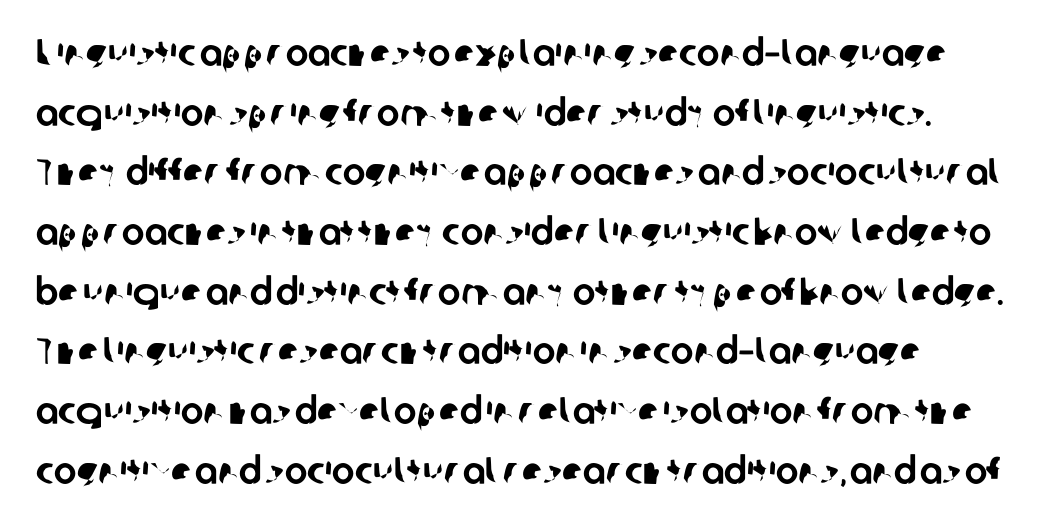
The image shows 38 px sans-serif type; set normal line spacing (1.57x), normal letter spacing, not underlined; low stroke contrast and a medium x-height.
